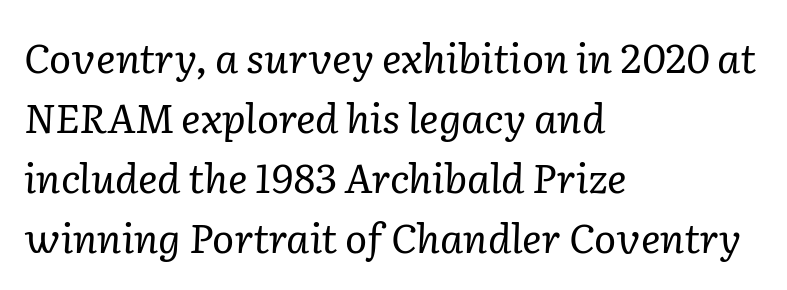
The ragged edge is on the right, which tells us the setting is flush left. Characters are canted at an angle relative to the baseline's perpendicular. Stroke thickness stays within the range of a standard reading face or lighter. Note the varied advance widths — an 'i' is clearly narrower than an 'm'. Line spacing here is normal.
